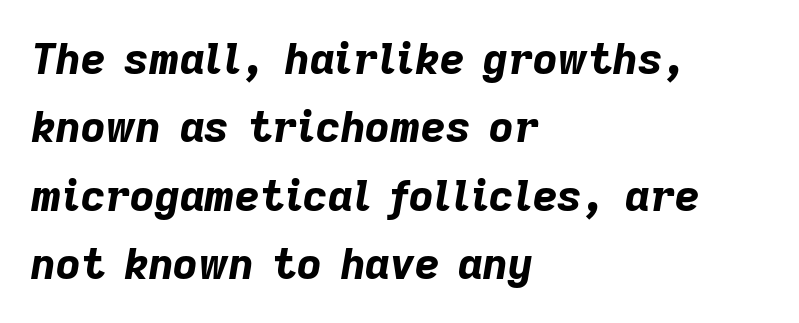
{"italic": "yes", "lean": "right", "slant_degrees": 9, "bold": "yes", "weight": "bold", "width": "normal", "stroke_contrast": "low", "x_height": "medium", "monospaced": "no", "underline": "no", "align": "left", "line_spacing": "normal", "line_spacing_ratio": 1.59, "letter_spacing": "normal", "letter_spacing_em": 0.0, "glyph_px": 43}
